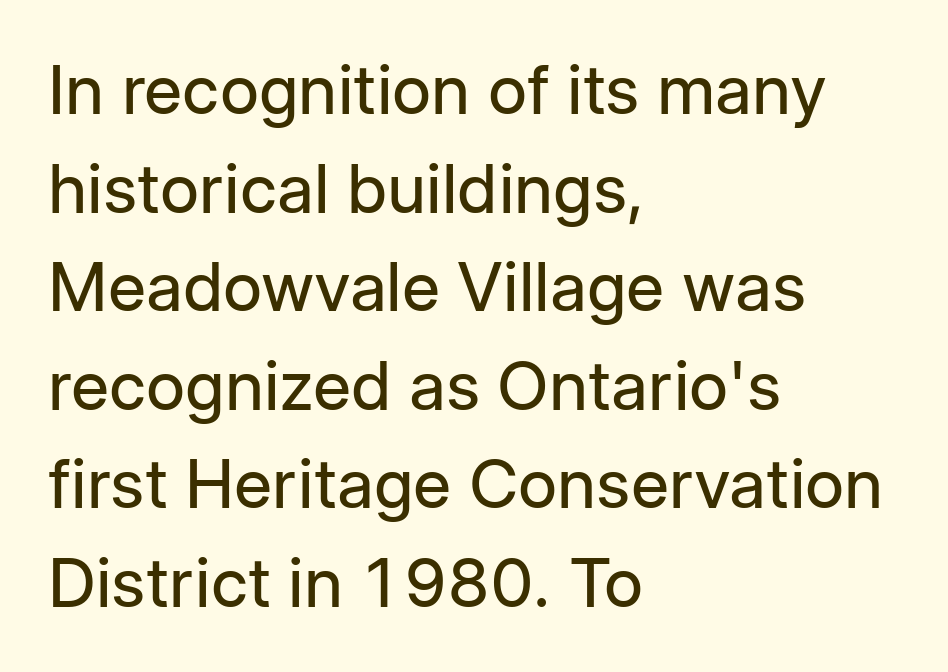
Unlike italic type, these characters show no tilt at all. The passage shown has conventional tracking throughout. Visually the block forms a straight wall on the left and a jagged coastline on the right. Leading matches the norm, producing a regular column.
